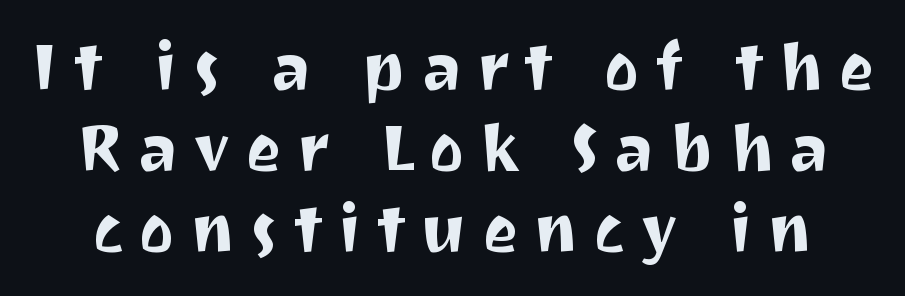
{"serif": "no", "italic": "no", "width": "normal", "stroke_contrast": "medium", "x_height": "medium", "monospaced": "no", "underline": "no", "line_spacing_ratio": 1.21, "letter_spacing": "wide", "letter_spacing_em": 0.23, "glyph_px": 67}
